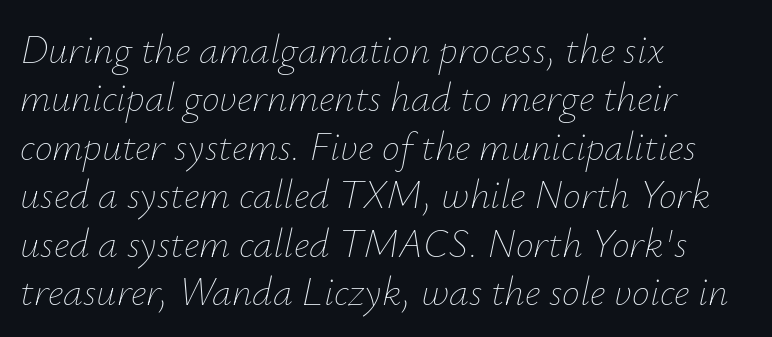
Q: Is the text bold? A: No.
Q: Is the text italic (slanted)? A: Yes, it leans right by about 12 degrees.
Q: Is the text underlined? A: No.
Q: How is the paragraph aligned? A: Left-aligned.
Q: Is the spacing between letters normal or unusually wide? A: Normal.
Q: Width (condensed, normal, or wide)? A: Normal.
Q: Stroke contrast? A: Low.
Q: x-height? A: Small.
Q: Monospaced? A: No.
